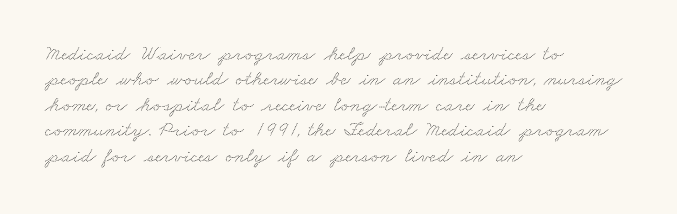
{"underline": "no", "align": "left", "line_spacing_ratio": 1.21, "letter_spacing": "normal", "letter_spacing_em": 0.0, "glyph_px": 21}
